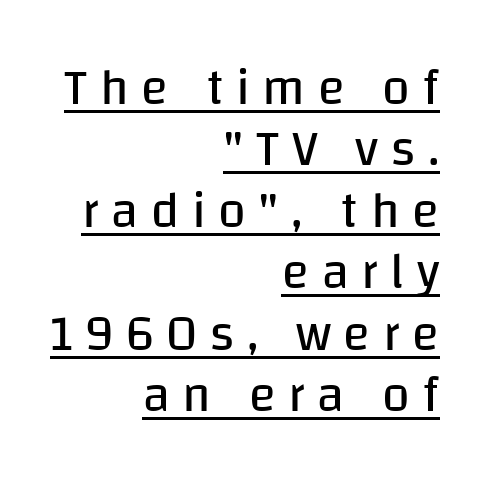
The image shows 50 px regular-weight sans-serif type, upright; set right-aligned, line spacing 1.23x, unusually wide letter spacing (+0.25 em), underlined; low stroke contrast and a large x-height.
